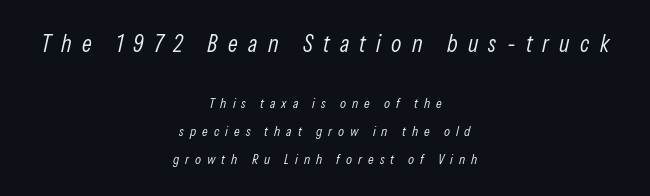
{"italic": "yes", "lean": "right", "slant_degrees": 13, "bold": "no", "underline": "no", "align": "center", "line_spacing": "loose", "line_spacing_ratio": 1.97, "letter_spacing": "wide", "letter_spacing_em": 0.43, "larger_block": "first", "size_ratio": 1.71, "glyph_px": 24}
